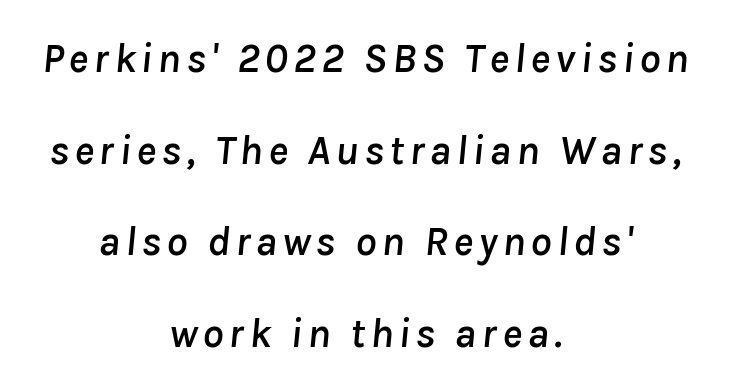
Students, observe: this is what heavily led, spacious text looks like. Centered paragraph, ragged on both sides. This rendering features lettering with no underline. In terms of posture, this sample is oblique.
